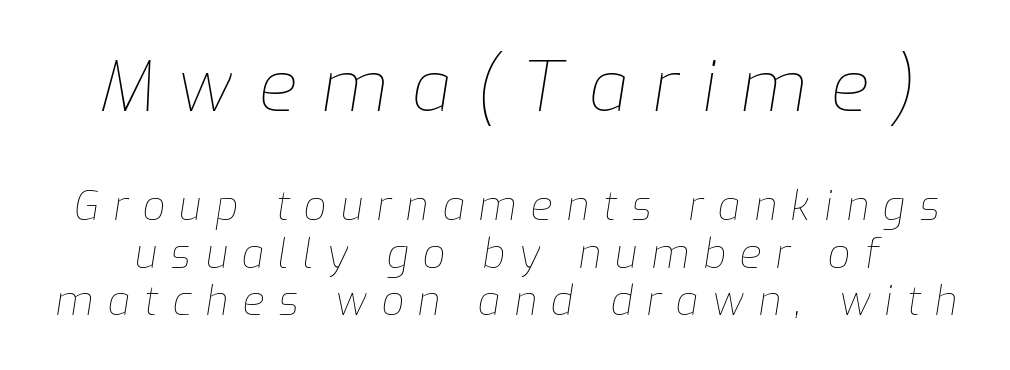
When letters slant like this, we call the style italic. Character widths vary here, with narrow letters taking less room than wide ones. The string is rendered with underlining switched off. Whoever set this made the first block the dominant, larger element.
